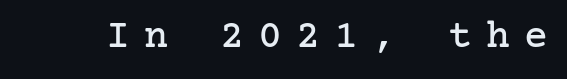
The image shows 40 px serif type, upright; set unusually wide letter spacing (+0.35 em), not underlined; low stroke contrast and a medium x-height.
